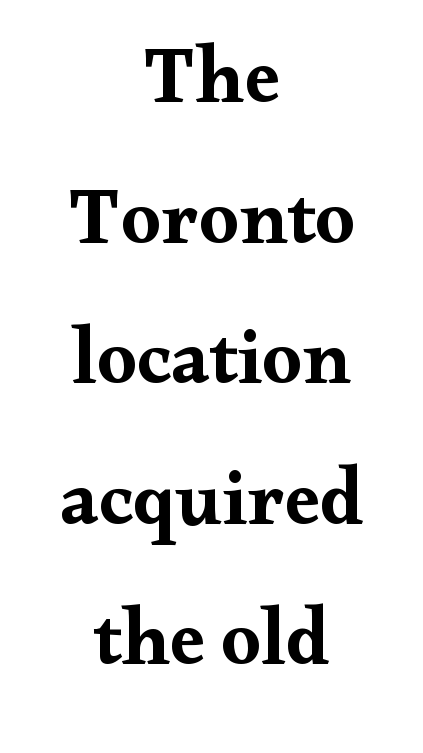
Q: Is the text italic (slanted)? A: No, it is upright.
Q: Is the typeface a serif or a sans-serif typeface? A: Serif.
Q: Is the text underlined? A: No.
Q: How is the paragraph aligned? A: Centered.
Q: Is the spacing between letters normal or unusually wide? A: Normal.
Q: Width (condensed, normal, or wide)? A: Wide.
Q: Stroke contrast? A: Medium.
Q: x-height? A: Small.
Q: Monospaced? A: No.
